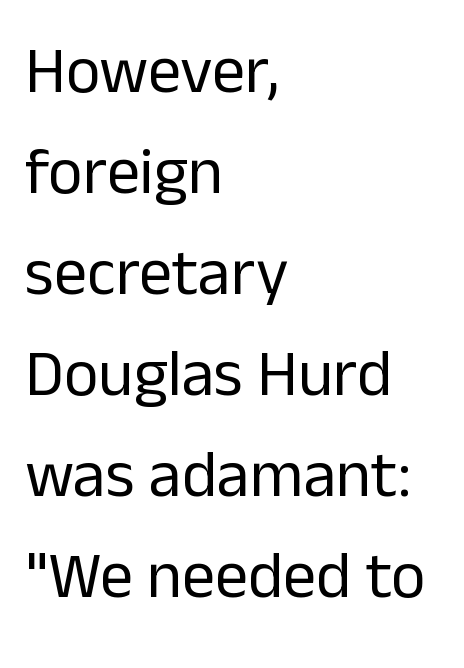
The image shows 66 px regular-weight sans-serif type, upright; set left-aligned, normal line spacing (1.53x), normal letter spacing, not underlined; low stroke contrast and a medium x-height.
